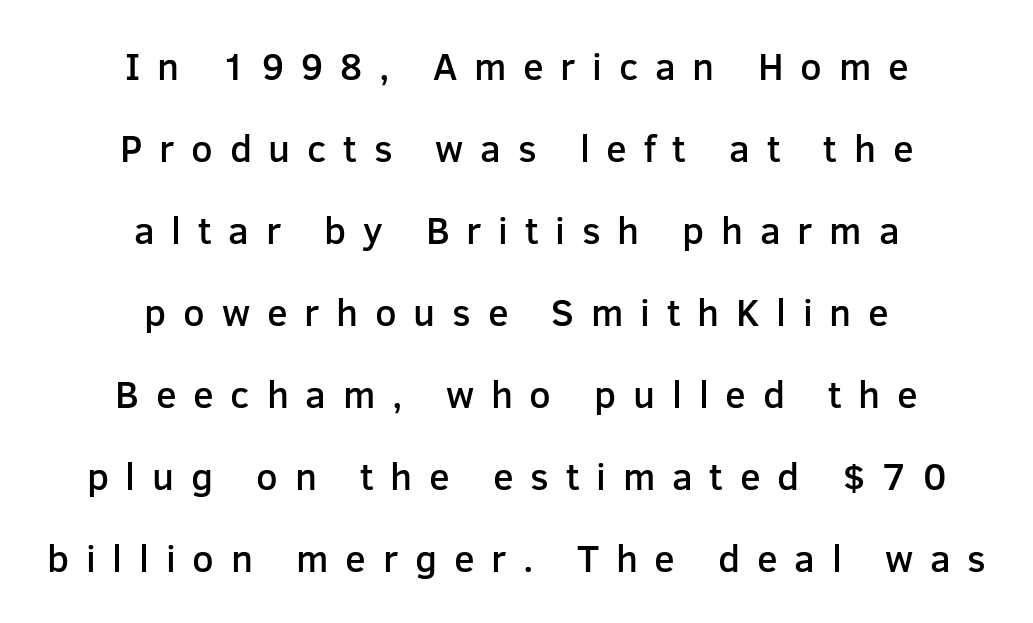
The image shows 38 px semibold sans-serif type, upright; set centered, loose line spacing (2.16x), unusually wide letter spacing (+0.44 em), not underlined; low stroke contrast and a medium x-height.
